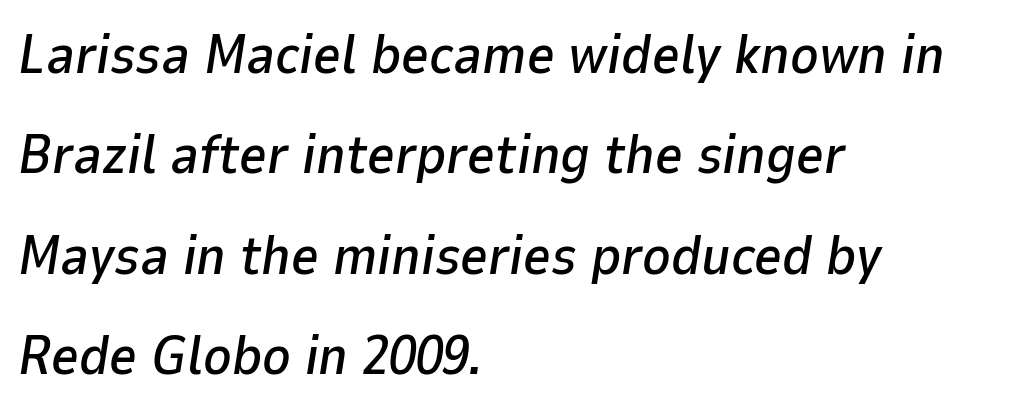
The image shows 54 px text type, italic (leaning right); set left-aligned, line spacing 1.86x, normal letter spacing, not underlined; low stroke contrast and a medium x-height.
